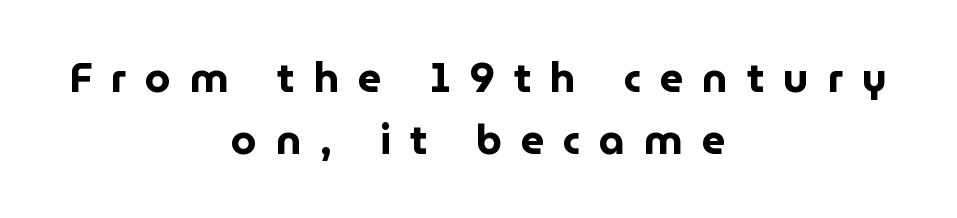
{"serif": "no", "italic": "no", "bold": "yes", "weight": "bold", "width": "normal", "stroke_contrast": "low", "x_height": "medium", "monospaced": "no", "underline": "no", "align": "center", "line_spacing": "normal", "line_spacing_ratio": 1.51, "letter_spacing": "wide", "letter_spacing_em": 0.46, "glyph_px": 41}
